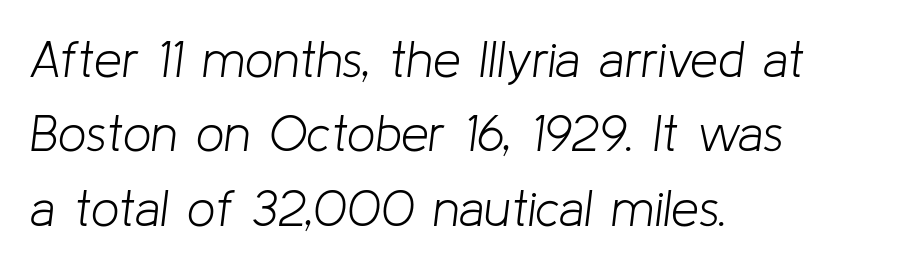
The image shows 50 px light type, italic (leaning right); set left-aligned, normal line spacing (1.49x), normal letter spacing, not underlined; low stroke contrast and a medium x-height.
